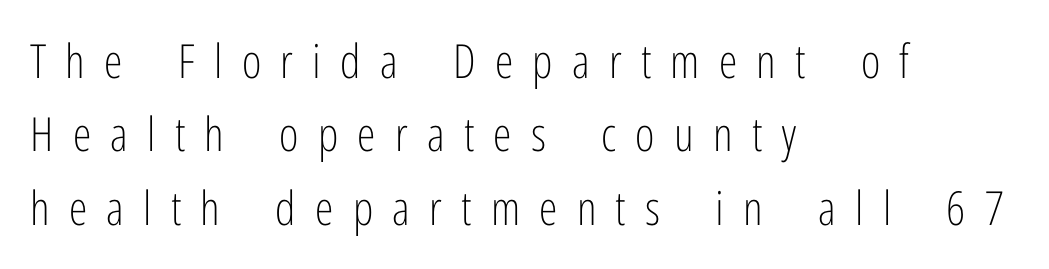
{"serif": "no", "italic": "no", "bold": "no", "weight": "light", "width": "condensed", "stroke_contrast": "low", "x_height": "medium", "monospaced": "no", "underline": "no", "align": "left", "line_spacing": "normal", "line_spacing_ratio": 1.56, "letter_spacing": "wide", "letter_spacing_em": 0.41, "glyph_px": 47}
